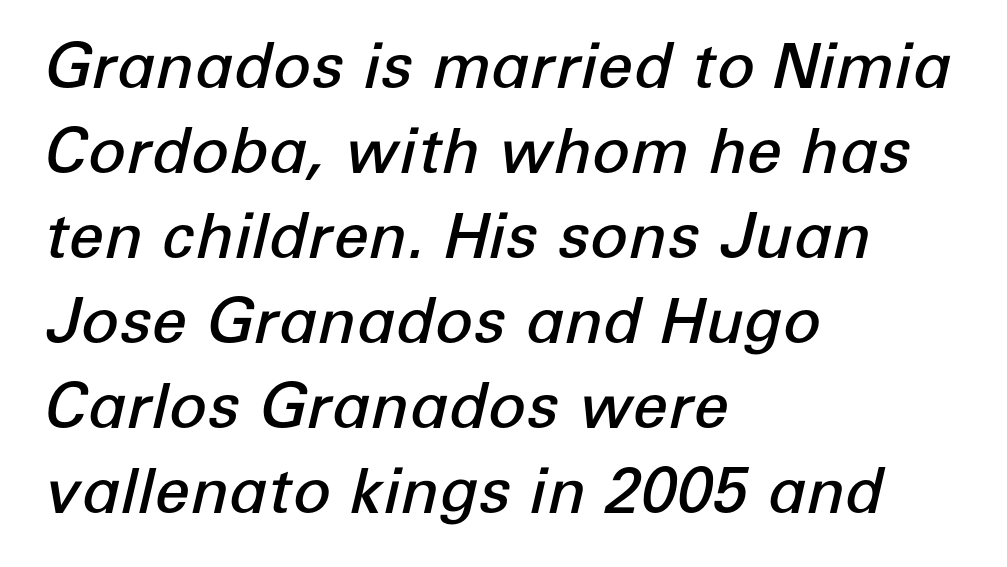
Q: Is the text bold? A: Semi-bold.
Q: Is the text italic (slanted)? A: Yes, it leans right by about 12 degrees.
Q: Is the text underlined? A: No.
Q: How is the paragraph aligned? A: Left-aligned.
Q: Is the spacing between letters normal or unusually wide? A: Normal.
Q: Is the spacing between lines tight, normal or loose? A: Normal.
Q: Width (condensed, normal, or wide)? A: Normal.
Q: Stroke contrast? A: Low.
Q: x-height? A: Medium.
Q: Monospaced? A: No.
